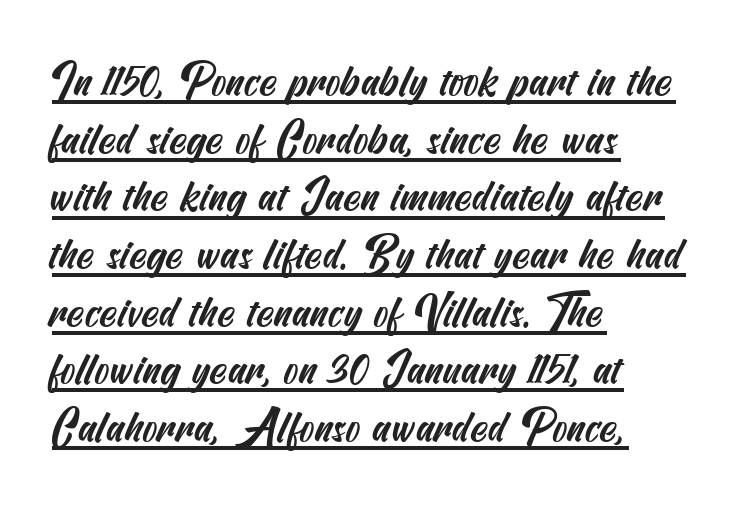
The paragraph has a hard left edge and a soft right edge. Note: no serifs on the glyphs. Regarding leading, the lines here are spaced in the standard way. These lines keep a tight, regular rhythm from letter to letter. The specimen includes a rule beneath the text block's lines.
